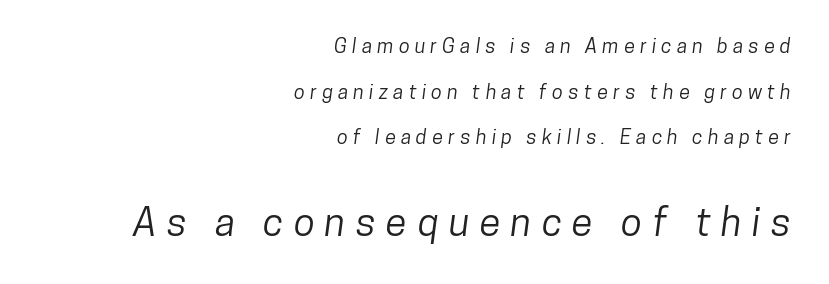
Proportional: the letters do not fall into vertical columns. Substantial extra tracking has been applied to these lines. The gap between lines stays unmarked. The passage is arranged like a letterhead date or caption credit — flush right. Size contrast runs from small at the top to large at the bottom. This rendering employs a face without finishing strokes, i.e., a sans-serif.
